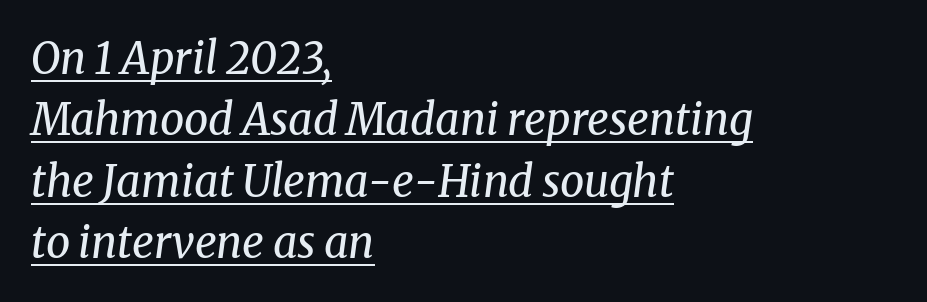
{"serif": "yes", "italic": "yes", "lean": "right", "slant_degrees": 8, "bold": "no", "weight": "regular", "width": "normal", "stroke_contrast": "medium", "x_height": "medium", "monospaced": "no", "underline": "yes", "align": "left", "line_spacing": "normal", "line_spacing_ratio": 1.43, "letter_spacing": "normal", "letter_spacing_em": 0.0, "glyph_px": 43}
